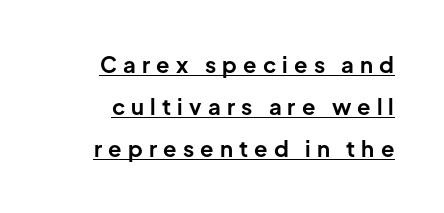
Do the letters lean? They stand straight. Summary of vertical rhythm: relaxed, with wide interline spacing. In designer terms, the underline attribute is active on this setting. Loose tracking; the words dissolve into strings of separated letters. Summary of weight: heavy, a full bold.
